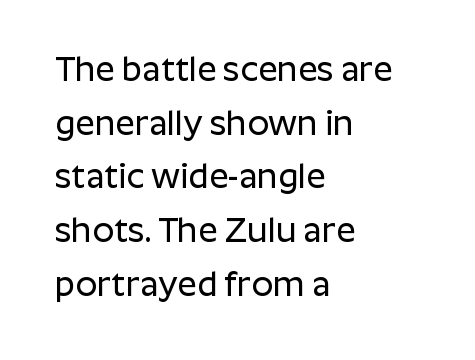
{"serif": "no", "italic": "no", "width": "normal", "stroke_contrast": "low", "x_height": "medium", "monospaced": "no", "underline": "no", "align": "left", "line_spacing": "normal", "line_spacing_ratio": 1.58, "letter_spacing": "normal", "letter_spacing_em": 0.0, "glyph_px": 34}
